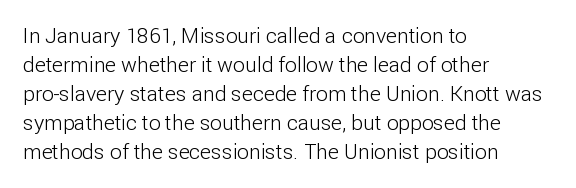
Letters rest on an invisible, unmarked baseline. Heaviness? Minimal to ordinary, like unemphasized prose. The rendering anchors every line to the left-hand side. The line-height multiplier appears to be the usual default.
